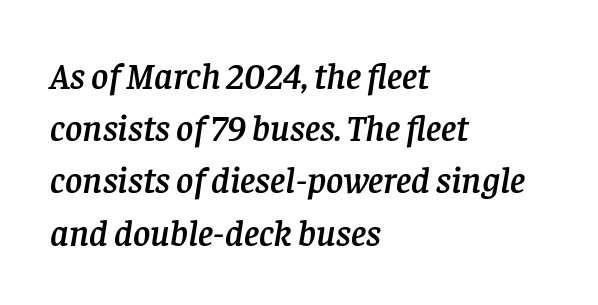
The passage shown has conventional tracking throughout. Line spacing here is normal. You can tell it's italic because the verticals aren't actually vertical. Descenders are the only things crossing below the line.
